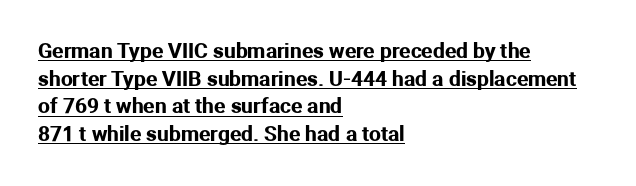
The gaps between neighbouring characters are ordinary and unremarkable. Posture: upright roman. Leading matches the norm, producing a regular column. A classic flush-left, rag-right setting is used for this passage.
